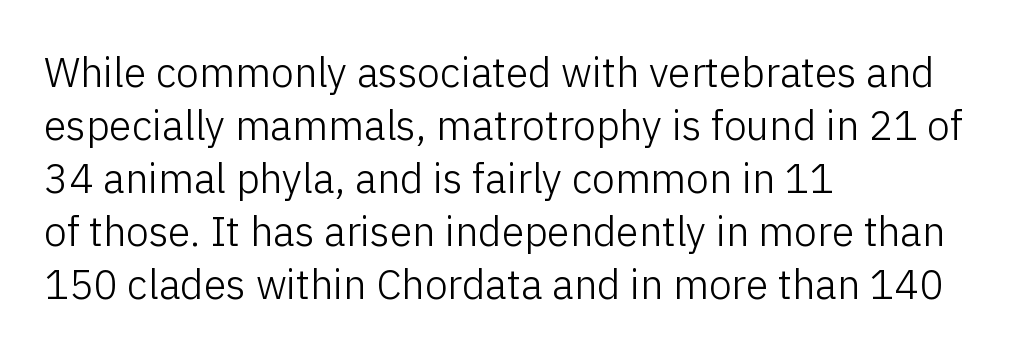
{"serif": "no", "italic": "no", "bold": "no", "weight": "light", "width": "normal", "stroke_contrast": "low", "x_height": "medium", "monospaced": "no", "underline": "no", "align": "left", "line_spacing": "normal", "line_spacing_ratio": 1.29, "letter_spacing": "normal", "letter_spacing_em": 0.0, "glyph_px": 41}
